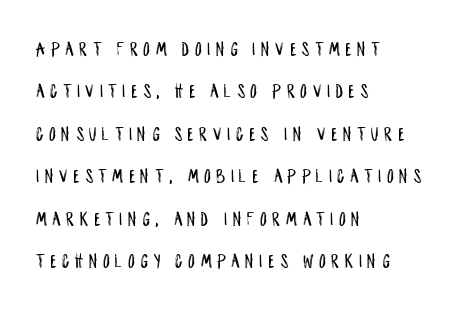
Visually the block forms a straight wall on the left and a jagged coastline on the right. One glance says open: line gaps are wider than usual. Substantial extra tracking has been applied to these lines. Nope, not italic — everything's standing straight.
